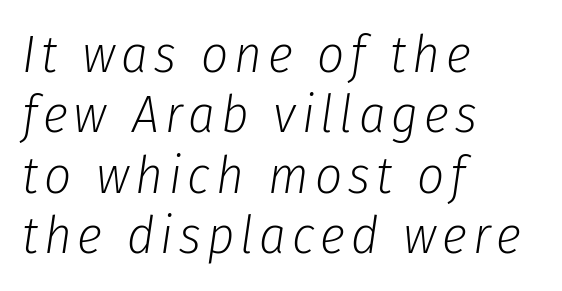
Q: Is the text bold? A: No.
Q: Is the text italic (slanted)? A: Yes, it leans right by about 8 degrees.
Q: Is the text underlined? A: No.
Q: How is the paragraph aligned? A: Left-aligned.
Q: Is the spacing between lines tight, normal or loose? A: Tight.
Q: Width (condensed, normal, or wide)? A: Condensed.
Q: Stroke contrast? A: Low.
Q: x-height? A: Medium.
Q: Monospaced? A: No.
